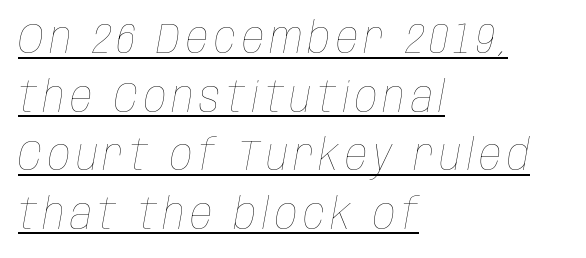
Q: Is the text bold? A: No.
Q: Is the text italic (slanted)? A: Yes, it leans right by about 10 degrees.
Q: Is the text underlined? A: Yes.
Q: How is the paragraph aligned? A: Left-aligned.
Q: Is the spacing between lines tight, normal or loose? A: Normal.
Q: Width (condensed, normal, or wide)? A: Condensed.
Q: Stroke contrast? A: Low.
Q: x-height? A: Large.
Q: Monospaced? A: No.
